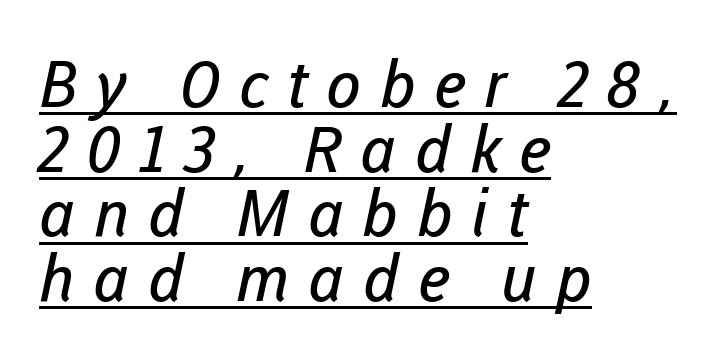
Q: Is the text bold? A: No.
Q: Is the typeface a serif or a sans-serif typeface? A: Sans-serif.
Q: Is the text underlined? A: Yes.
Q: How is the paragraph aligned? A: Left-aligned.
Q: Is the spacing between letters normal or unusually wide? A: Unusually wide.
Q: Is the spacing between lines tight, normal or loose? A: Tight.
Q: Width (condensed, normal, or wide)? A: Normal.
Q: Stroke contrast? A: Low.
Q: x-height? A: Medium.
Q: Monospaced? A: No.
